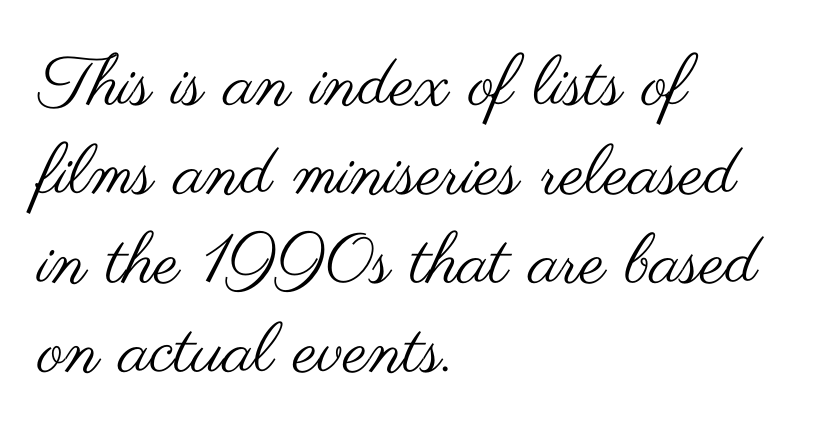
{"serif": "no", "bold": "no", "weight": "regular", "width": "wide", "stroke_contrast": "medium", "x_height": "small", "monospaced": "no", "underline": "no", "align": "left", "line_spacing": "normal", "line_spacing_ratio": 1.27, "letter_spacing": "normal", "letter_spacing_em": 0.0, "glyph_px": 70}
